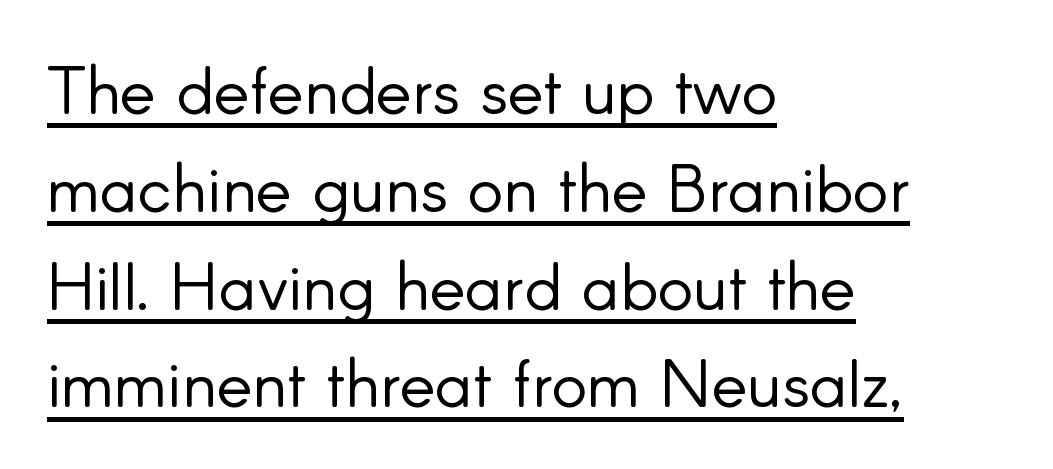
The image shows 67 px light sans-serif type, upright; set left-aligned, normal line spacing (1.46x), normal letter spacing, underlined; low stroke contrast and a small x-height.
